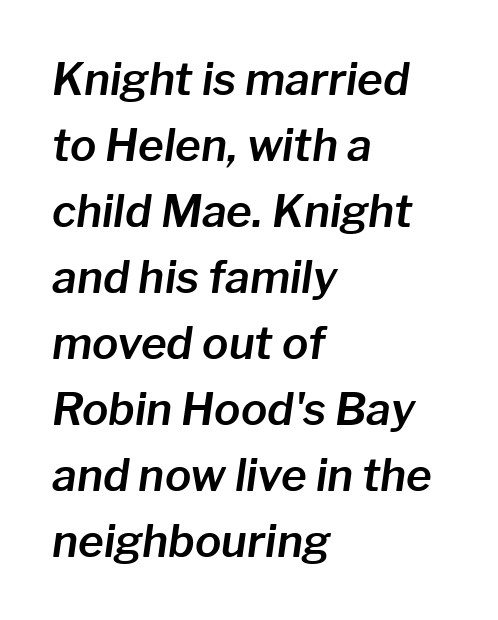
{"italic": "yes", "lean": "right", "slant_degrees": 8, "width": "normal", "stroke_contrast": "low", "x_height": "medium", "monospaced": "no", "underline": "no", "align": "left", "line_spacing": "normal", "line_spacing_ratio": 1.5, "letter_spacing": "normal", "letter_spacing_em": 0.0, "glyph_px": 44}
